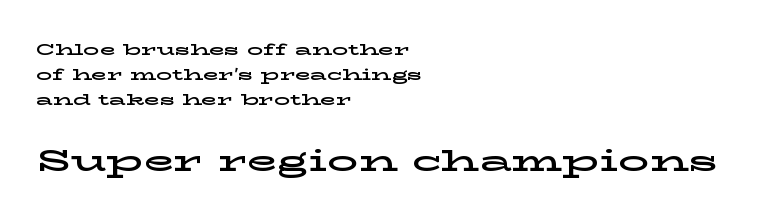
To sum up the face: it has serifs. Notice how the stems are strictly vertical — no italics here. Scale increases going downward across the two blocks. What's the leading like? Ordinary, nothing unusual. There is no visible air inserted between adjacent glyphs.
